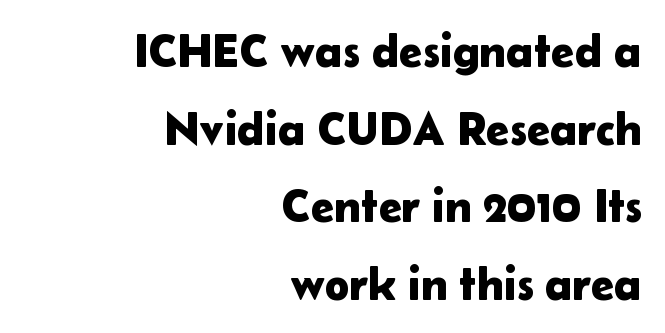
The image shows 47 px sans-serif type, upright; set right-aligned, normal line spacing (1.65x), normal letter spacing, not underlined; low stroke contrast and a medium x-height.
